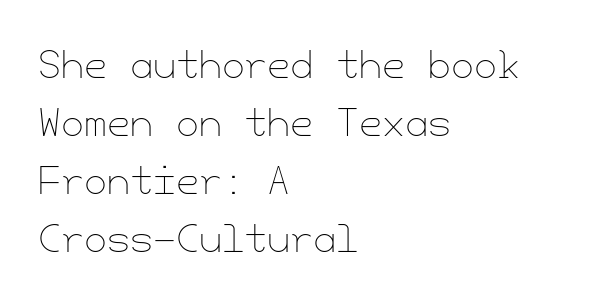
Every character sits straight up, as roman type does. In terms of letterspacing, this is plain default setting. Notice how the passage keeps a crisp vertical edge on the left only. Whoever set this chose a conventional vertical rhythm. This is not heavy type; no bold has been used.
